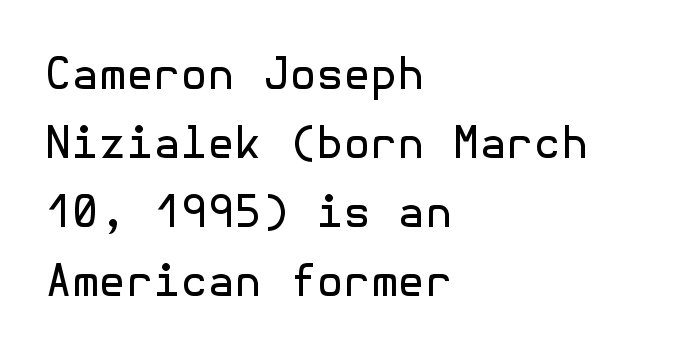
Q: Is the text bold? A: No.
Q: Is the text italic (slanted)? A: No, it is upright.
Q: Is the typeface a serif or a sans-serif typeface? A: Sans-serif.
Q: Is the text underlined? A: No.
Q: How is the paragraph aligned? A: Left-aligned.
Q: Is the spacing between letters normal or unusually wide? A: Normal.
Q: Is the spacing between lines tight, normal or loose? A: Normal.
Q: Width (condensed, normal, or wide)? A: Normal.
Q: x-height? A: Medium.
